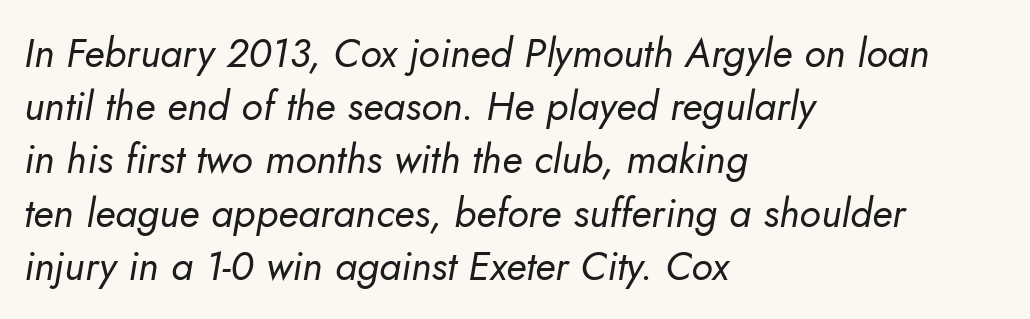
The image shows 40 px regular-weight type, italic (leaning right); set left-aligned, normal line spacing (1.33x), normal letter spacing, not underlined; low stroke contrast and a small x-height.
